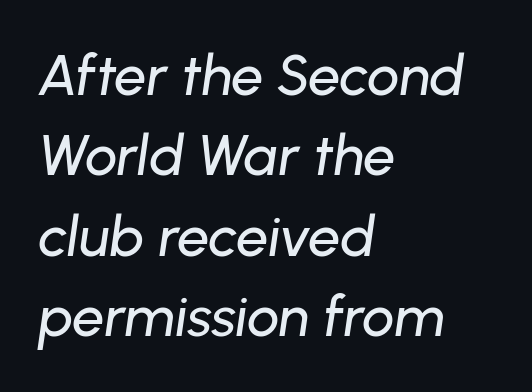
The image shows 57 px text type, italic (leaning right); set left-aligned, normal line spacing (1.41x), normal letter spacing, not underlined; low stroke contrast and a medium x-height.
